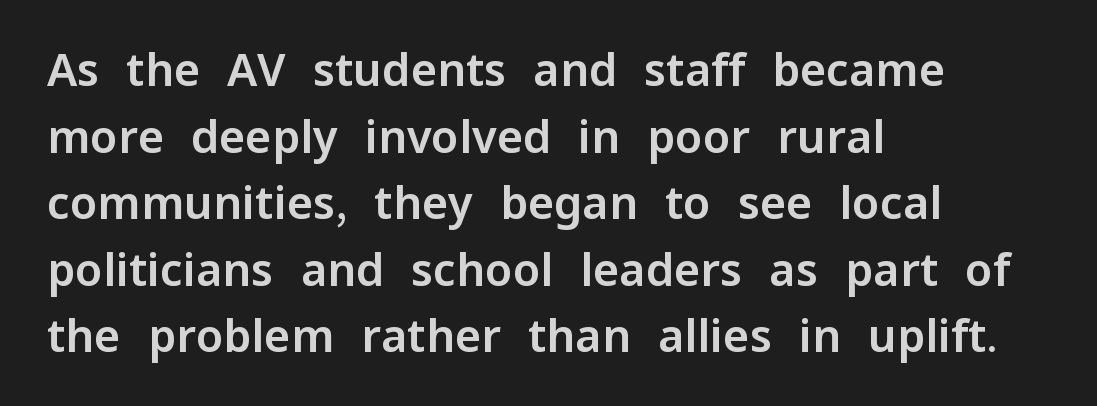
The image shows 45 px sans-serif type, upright; set left-aligned, normal line spacing (1.48x), normal letter spacing, not underlined; low stroke contrast and a medium x-height.
